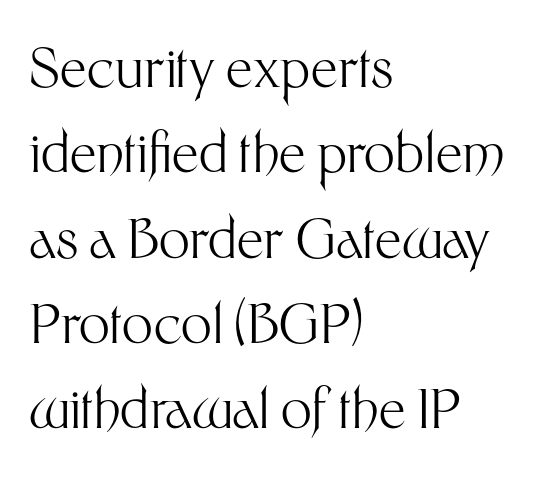
Weight class: somewhere from thin through regular. The letters advance in unequal steps, a hallmark of proportional type. Does the type have serifs? No, each stem ends abruptly. Regular leading. The passage shown is not underscored anywhere.
